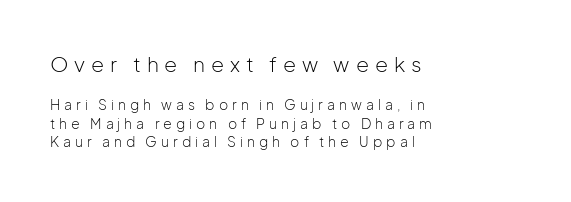
Does the copy run flush right? No — it runs flush left. The more generous point size was reserved for the upper chunk. This is the regular roman posture of the typeface. Tracking value appears strongly positive — letters spread wide. The passage shown is not underscored anywhere.
